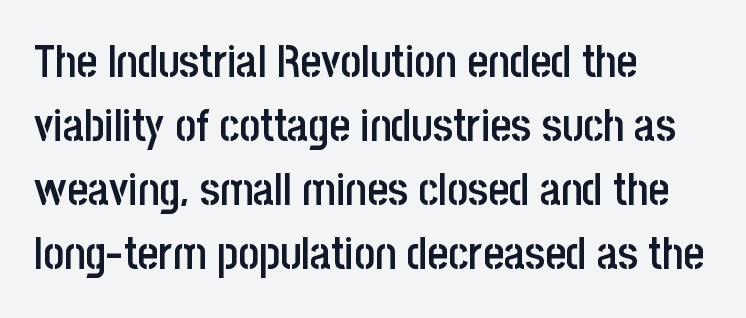
Notice the strokes are somewhat thickened but not fully heavy: this is a semibold. This rendering features lettering with no underline. Default kerning and tracking; the words read as compact shapes. These lines sit exactly where default settings would place them. Quick note: not italic, upright.
